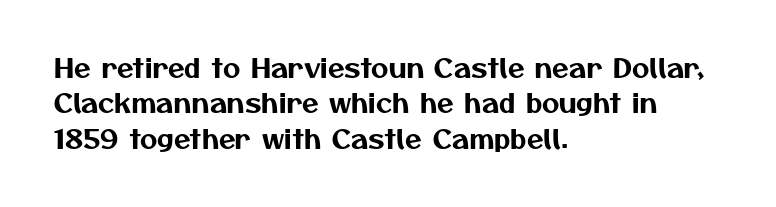
Q: Is the text underlined? A: No.
Q: How is the paragraph aligned? A: Left-aligned.
Q: Is the spacing between letters normal or unusually wide? A: Normal.
Q: Is the spacing between lines tight, normal or loose? A: Normal.
